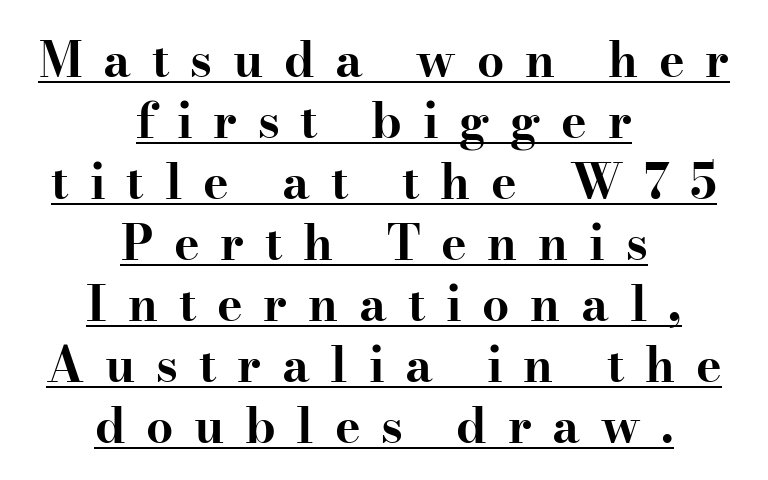
Each letter keeps its own natural width here, so spacing adapts to shape. The passage shown is emphatically bold. Centered paragraph, ragged on both sides. How are the letters spaced? Widely, with obvious added tracking.
